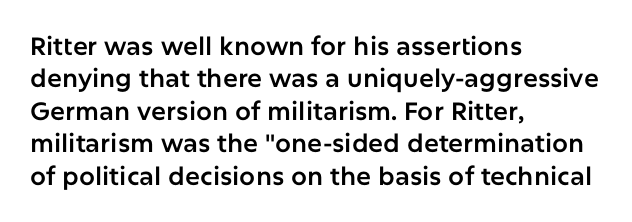
Q: Is the text italic (slanted)? A: No, it is upright.
Q: Is the text underlined? A: No.
Q: How is the paragraph aligned? A: Left-aligned.
Q: Is the spacing between letters normal or unusually wide? A: Normal.
Q: Is the spacing between lines tight, normal or loose? A: Normal.
